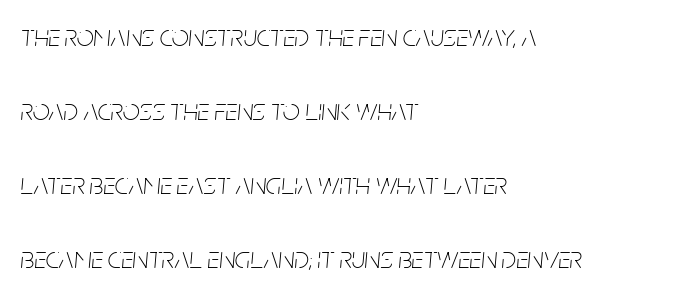
Q: Is the text bold? A: No.
Q: Is the text italic (slanted)? A: Yes, it leans right by about 5 degrees.
Q: Is the text underlined? A: No.
Q: How is the paragraph aligned? A: Left-aligned.
Q: Is the spacing between letters normal or unusually wide? A: Normal.
Q: Is the spacing between lines tight, normal or loose? A: Loose.
Q: Width (condensed, normal, or wide)? A: Condensed.
Q: Stroke contrast? A: Low.
Q: x-height? A: Large.
Q: Monospaced? A: No.
